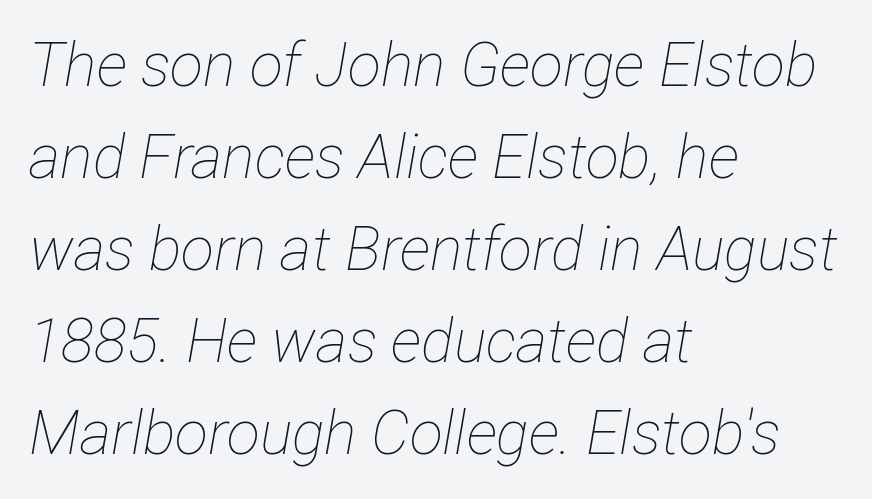
{"italic": "yes", "lean": "right", "slant_degrees": 12, "bold": "no", "weight": "thin", "width": "condensed", "stroke_contrast": "low", "x_height": "medium", "monospaced": "no", "underline": "no", "align": "left", "line_spacing": "normal", "line_spacing_ratio": 1.51, "letter_spacing": "normal", "letter_spacing_em": 0.0, "glyph_px": 61}
